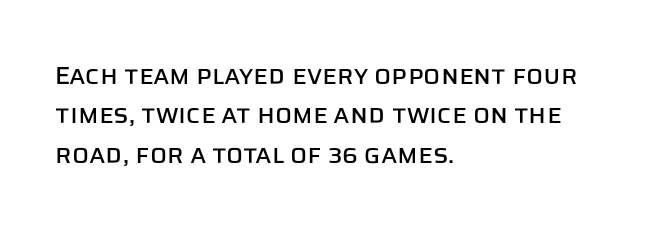
{"italic": "no", "underline": "no", "align": "left", "line_spacing": "normal", "line_spacing_ratio": 1.58, "letter_spacing": "normal", "letter_spacing_em": 0.0, "glyph_px": 25}
